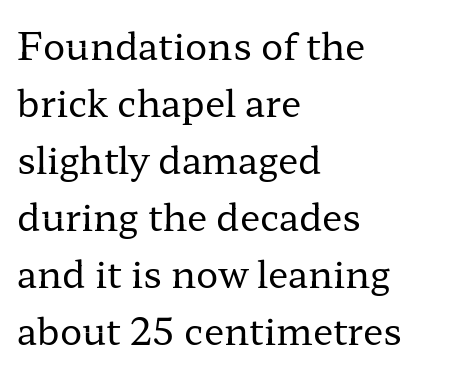
Quick note: interline space is typical. Observe the ordinary spacing: letters are neighbours, not strangers. Examine the stroke ends and you'll spot serifs. The face looks like a standard text weight, possibly lighter. The rendering anchors every line to the left-hand side. Upright lettering throughout.
